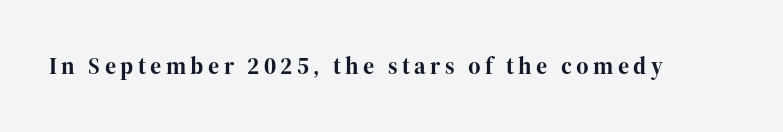
{"italic": "no", "bold": "yes", "underline": "no", "glyph_px": 24}
